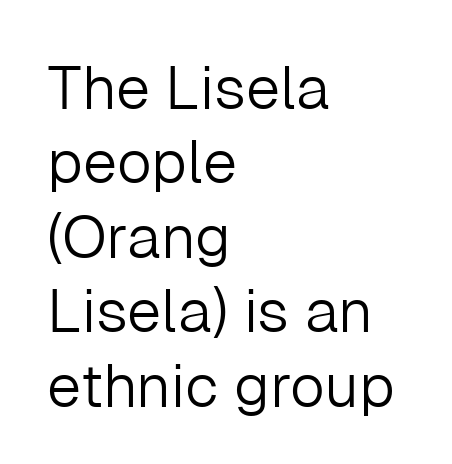
{"serif": "no", "italic": "no", "bold": "no", "weight": "light", "width": "normal", "stroke_contrast": "low", "x_height": "medium", "monospaced": "no", "underline": "no", "align": "left", "line_spacing_ratio": 1.22, "letter_spacing": "normal", "letter_spacing_em": 0.0, "glyph_px": 61}
